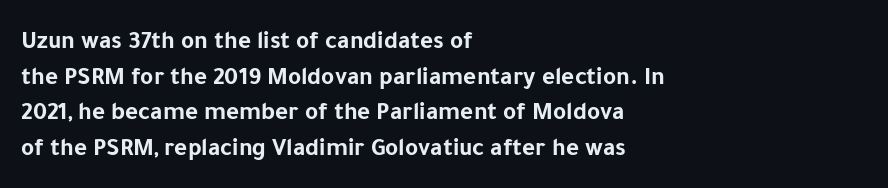
The image shows 25 px bold type, upright; set left-aligned, normal line spacing (1.43x), normal letter spacing, not underlined.
